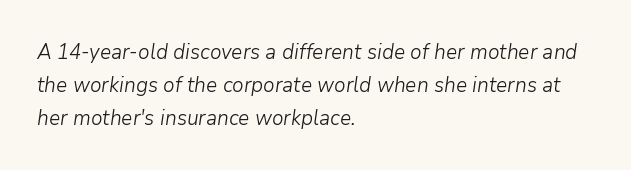
{"italic": "yes", "lean": "right", "slant_degrees": 9, "bold": "no", "underline": "no", "align": "left", "line_spacing": "normal", "line_spacing_ratio": 1.57, "letter_spacing": "normal", "letter_spacing_em": 0.0, "glyph_px": 21}
